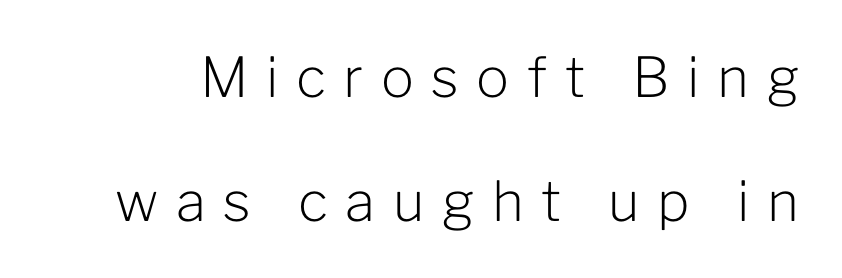
Q: Is the text bold? A: No.
Q: Is the text italic (slanted)? A: No, it is upright.
Q: Is the typeface a serif or a sans-serif typeface? A: Sans-serif.
Q: Is the text underlined? A: No.
Q: Is the spacing between letters normal or unusually wide? A: Unusually wide.
Q: Is the spacing between lines tight, normal or loose? A: Loose.
Q: Width (condensed, normal, or wide)? A: Normal.
Q: Stroke contrast? A: Low.
Q: x-height? A: Medium.
Q: Monospaced? A: No.
